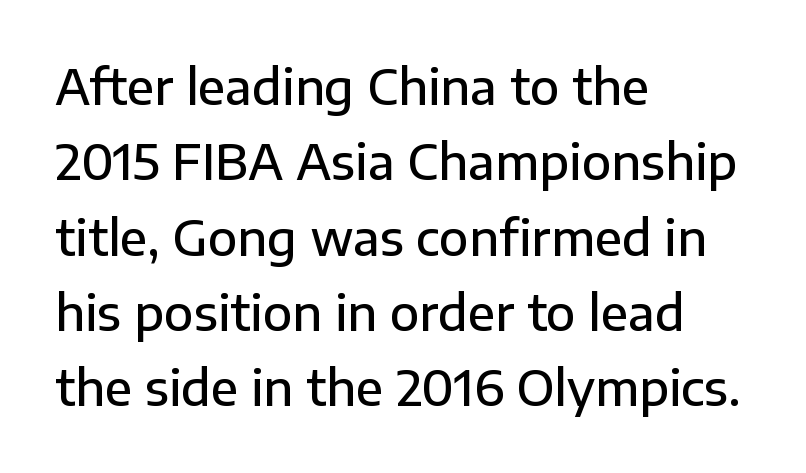
{"serif": "no", "italic": "no", "bold": "semi", "weight": "semibold", "width": "normal", "stroke_contrast": "low", "x_height": "medium", "monospaced": "no", "underline": "no", "align": "left", "line_spacing": "normal", "line_spacing_ratio": 1.57, "letter_spacing": "normal", "letter_spacing_em": 0.0, "glyph_px": 48}
